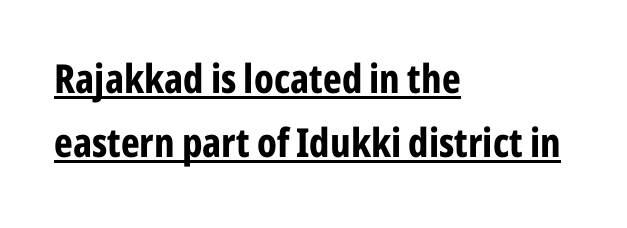
Q: Is the text bold? A: Yes.
Q: Is the text italic (slanted)? A: No, it is upright.
Q: Is the typeface a serif or a sans-serif typeface? A: Sans-serif.
Q: Is the text underlined? A: Yes.
Q: How is the paragraph aligned? A: Left-aligned.
Q: Is the spacing between letters normal or unusually wide? A: Normal.
Q: Is the spacing between lines tight, normal or loose? A: Normal.
Q: Width (condensed, normal, or wide)? A: Condensed.
Q: Stroke contrast? A: Low.
Q: x-height? A: Medium.
Q: Monospaced? A: No.
